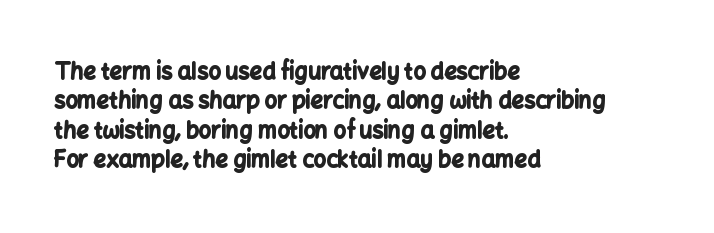
{"italic": "no", "bold": "yes", "underline": "no", "align": "left", "line_spacing": "normal", "line_spacing_ratio": 1.33, "letter_spacing": "normal", "letter_spacing_em": 0.0, "glyph_px": 22}
